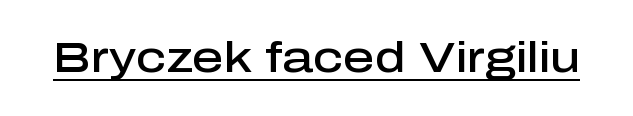
Compared with typical body copy, the letter spacing here is the same. A baseline rule has been typeset under these characters. Typesetter's note: demi weight, one step under bold. Each letter keeps its own natural width here, so spacing adapts to shape.
